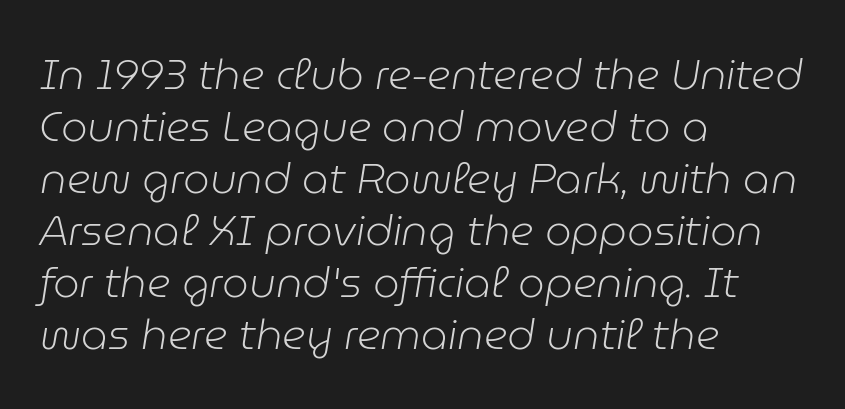
This reads as an unemphasized weight, regular at the heaviest. Do the characters align in a grid? No, the font is proportional. The specimen reads as italic at a glance. Default kerning and tracking; the words read as compact shapes. Left-aligned paragraph, ragged on the right.
